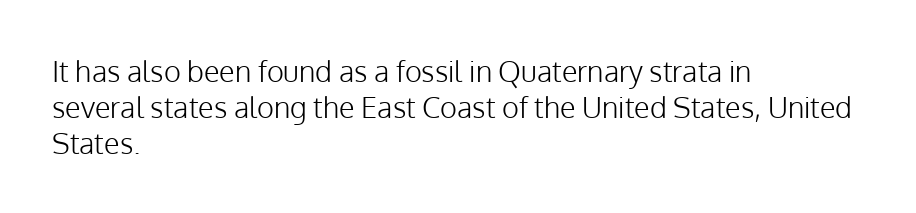
Serif or sans? Sans — the stroke terminals are bare. Horizontal alignment here is leftward, the default for most running prose. Default kerning and tracking; the words read as compact shapes. Style check: upright. Weight: in the light-to-regular range. Quick note: underline off.
